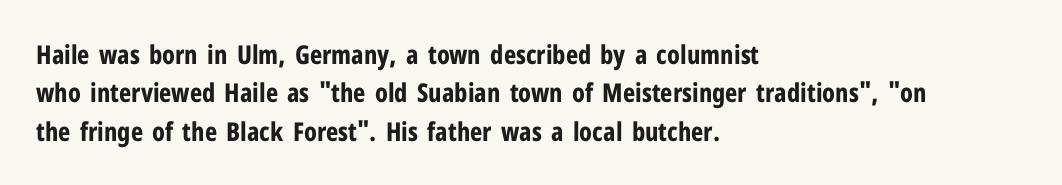
Q: Is the text bold? A: Yes.
Q: Is the text italic (slanted)? A: No, it is upright.
Q: Is the text underlined? A: No.
Q: How is the paragraph aligned? A: Left-aligned.
Q: Is the spacing between letters normal or unusually wide? A: Normal.
Q: Is the spacing between lines tight, normal or loose? A: Normal.
